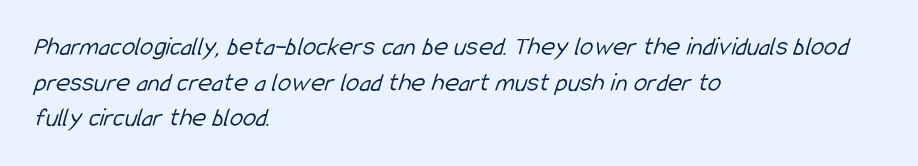
The passage shown is not bold in any degree. Characters follow at the spacing the type designer built in. Vertically, the passage feels balanced, rows spaced as you'd expect. Underlining? Definitely not there.
